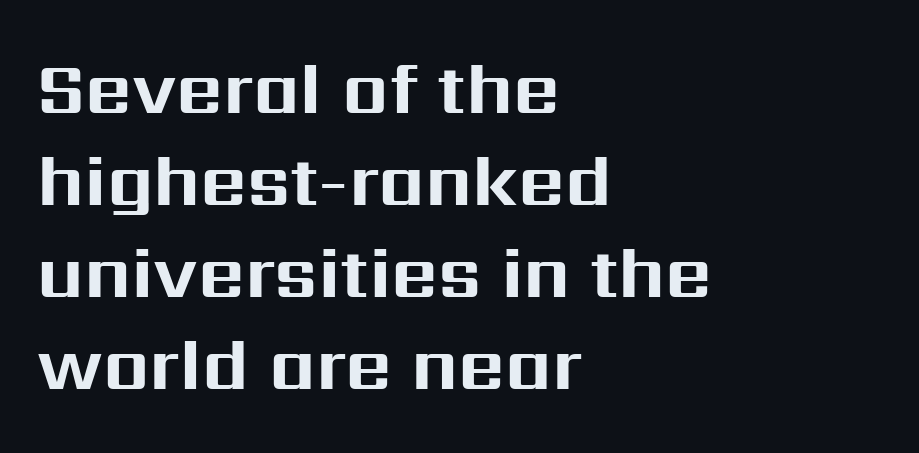
I'd call this a sans setting — the letters go barefoot. Where is the straight margin? On the left. The strip under each line holds only bare page. The rendering uses natural spacing where letterforms have individual widths.
